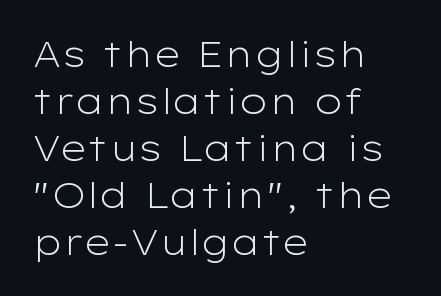
Q: Is the text bold? A: No.
Q: Is the text italic (slanted)? A: No, it is upright.
Q: Is the typeface a serif or a sans-serif typeface? A: Sans-serif.
Q: Is the text underlined? A: No.
Q: How is the paragraph aligned? A: Left-aligned.
Q: Is the spacing between letters normal or unusually wide? A: Normal.
Q: Is the spacing between lines tight, normal or loose? A: Normal.
Q: Width (condensed, normal, or wide)? A: Wide.
Q: Stroke contrast? A: Low.
Q: x-height? A: Medium.
Q: Monospaced? A: No.
